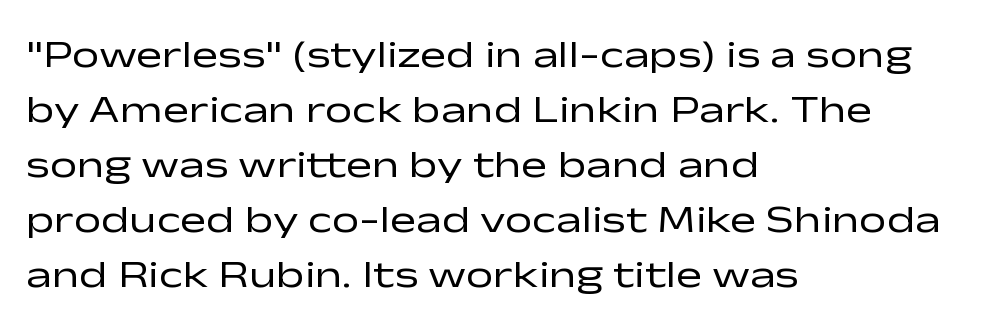
The image shows 39 px regular-weight, wide sans-serif type, upright; set left-aligned, normal line spacing (1.41x), normal letter spacing, not underlined; low stroke contrast and a medium x-height.
